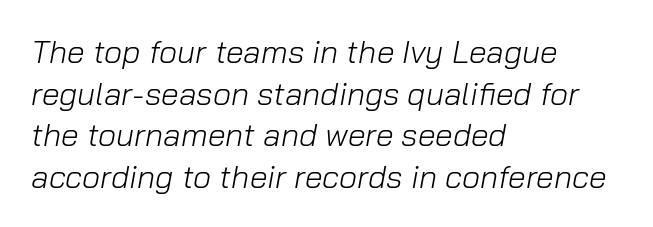
The image shows 32 px light type, italic (leaning right); set left-aligned, normal line spacing (1.3x), normal letter spacing, not underlined; low stroke contrast and a medium x-height.
